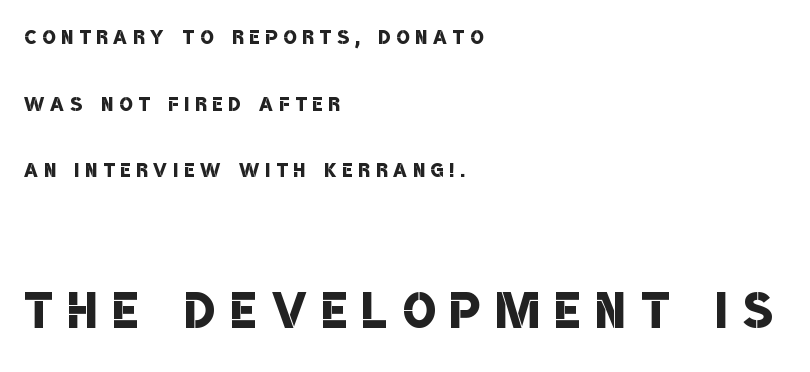
{"serif": "no", "bold": "semi", "weight": "semibold", "width": "condensed", "stroke_contrast": "low", "x_height": "large", "monospaced": "no", "underline": "no", "align": "left", "line_spacing": "loose", "line_spacing_ratio": 2.47, "letter_spacing": "wide", "letter_spacing_em": 0.23, "larger_block": "second", "size_ratio": 2.52, "glyph_px": 68}
